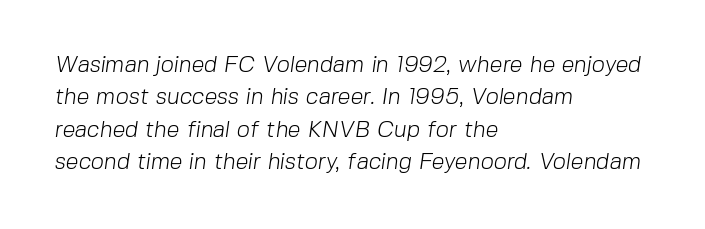
Successive baselines arrive at the customary interval. Standard letterfit; no display-style spreading of the glyphs. Any mark beneath the type? The region is blank. Every row of glyphs begins at an identical x-position on the left. The weight tops out at a normal text grade.
